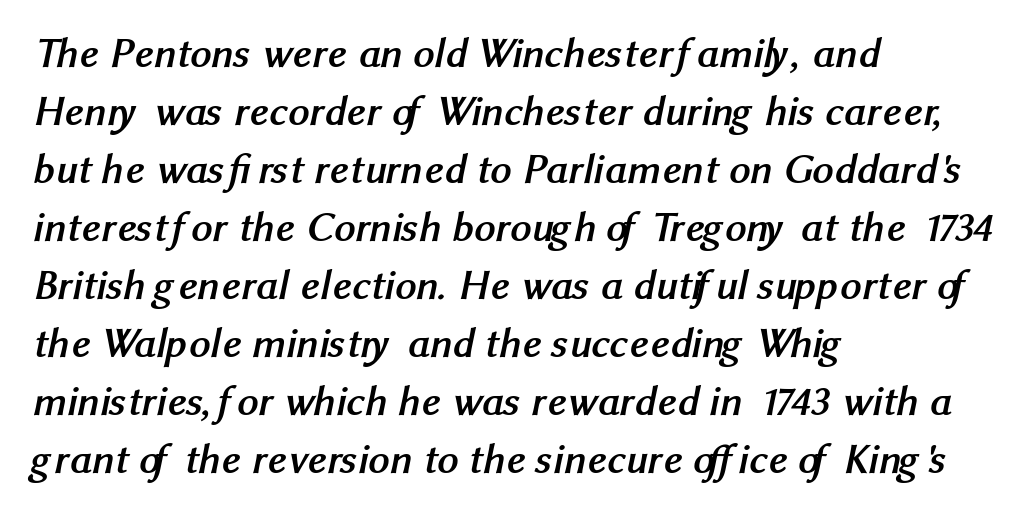
{"serif": "no", "bold": "yes", "weight": "semibold", "width": "normal", "stroke_contrast": "medium", "x_height": "medium", "monospaced": "no", "underline": "no", "align": "left", "line_spacing": "normal", "line_spacing_ratio": 1.38, "letter_spacing": "normal", "letter_spacing_em": 0.0, "glyph_px": 42}
